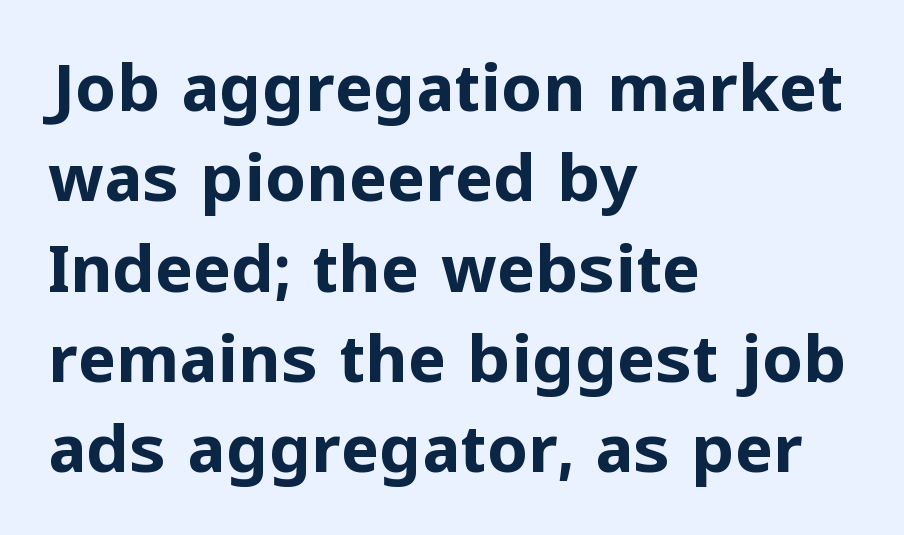
The image shows 65 px bold sans-serif type, upright; set left-aligned, normal line spacing (1.39x), normal letter spacing, not underlined; low stroke contrast and a medium x-height.
